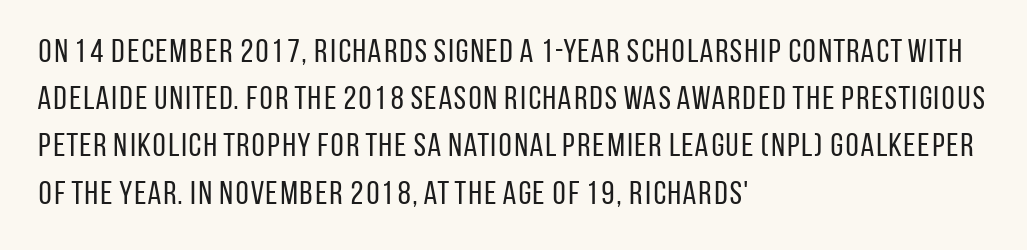
Q: Is the text bold? A: No.
Q: Is the text italic (slanted)? A: No, it is upright.
Q: Is the typeface a serif or a sans-serif typeface? A: Sans-serif.
Q: Is the text underlined? A: No.
Q: How is the paragraph aligned? A: Left-aligned.
Q: Is the spacing between letters normal or unusually wide? A: Normal.
Q: Is the spacing between lines tight, normal or loose? A: Normal.
Q: Width (condensed, normal, or wide)? A: Condensed.
Q: Stroke contrast? A: Low.
Q: x-height? A: Large.
Q: Monospaced? A: No.
